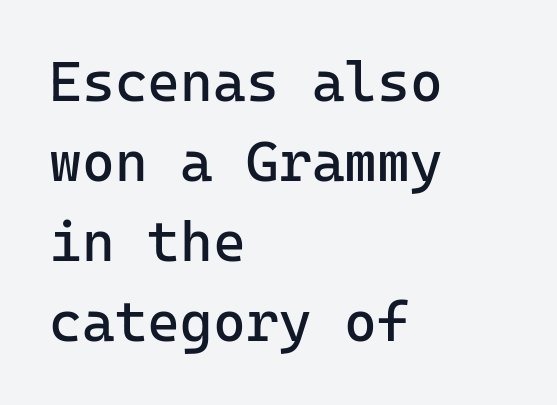
{"serif": "no", "italic": "no", "bold": "no", "weight": "regular", "width": "normal", "stroke_contrast": "low", "x_height": "medium", "monospaced": "yes", "underline": "no", "align": "left", "line_spacing": "normal", "line_spacing_ratio": 1.43, "letter_spacing": "normal", "letter_spacing_em": 0.0, "glyph_px": 56}
